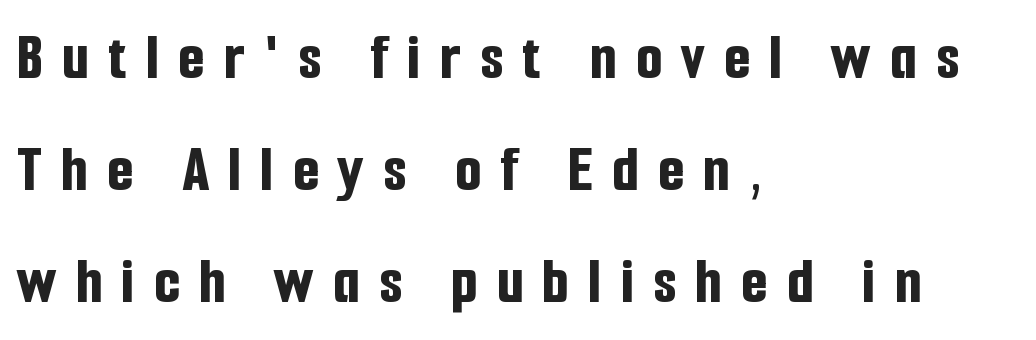
Emphasis by weight is at full strength: bold. Line starts are locked; line ends wander. Is there any slant? The stems are plumb. The line texture is sparse and dotted thanks to wide tracking. One glance says typical: line gaps are just what's usual.
